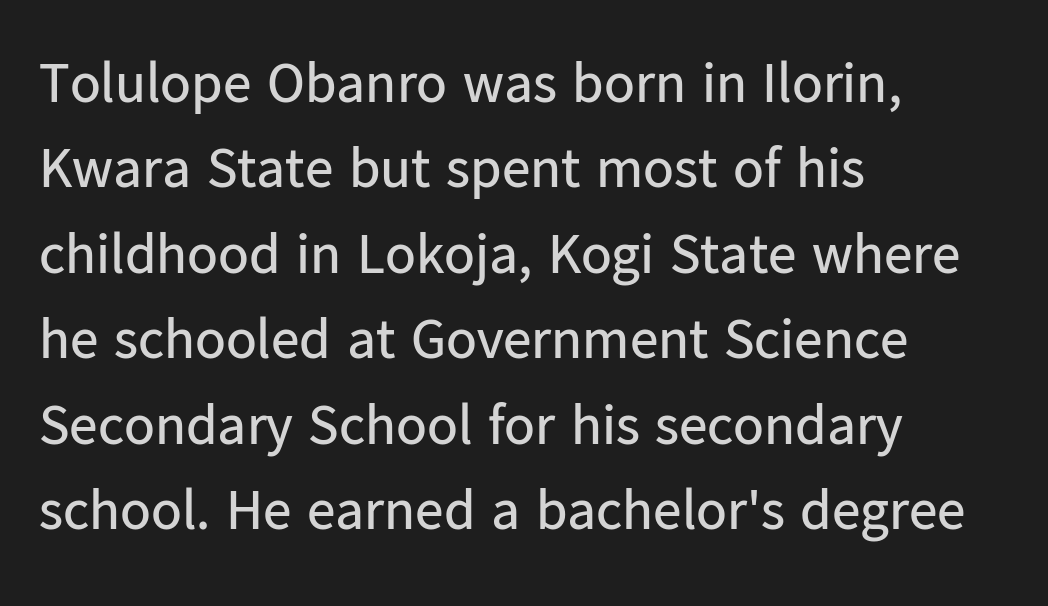
{"serif": "no", "italic": "no", "bold": "no", "weight": "regular", "width": "normal", "stroke_contrast": "low", "x_height": "medium", "monospaced": "no", "underline": "no", "align": "left", "line_spacing": "normal", "line_spacing_ratio": 1.5, "letter_spacing": "normal", "letter_spacing_em": 0.0, "glyph_px": 57}
